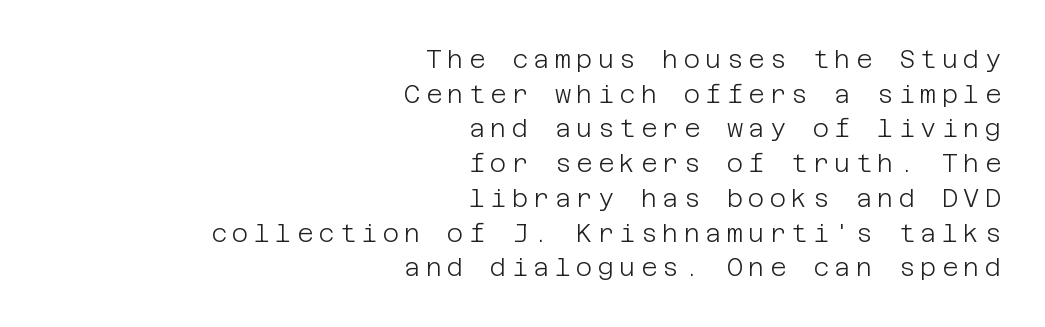
The rendering anchors every line to the right-hand side. The line-height multiplier appears to be the usual default. Plain, unruled lines of type. No extra ink here — the face is not bold. What stands out about the letter spacing? Its width — letters are far apart. Designer's note — italics off, roman on.
